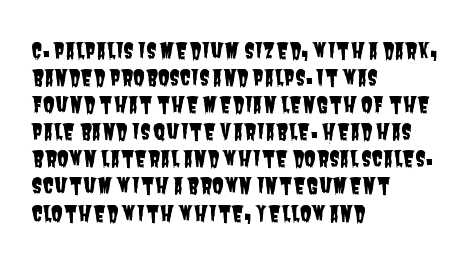
{"underline": "no", "align": "left", "line_spacing": "normal", "line_spacing_ratio": 1.29, "letter_spacing": "normal", "letter_spacing_em": 0.0, "glyph_px": 21}
